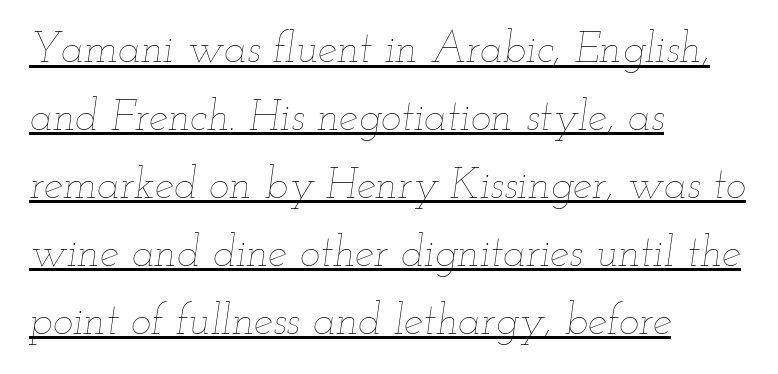
{"italic": "yes", "lean": "right", "slant_degrees": 12, "bold": "no", "weight": "thin", "width": "wide", "stroke_contrast": "low", "x_height": "small", "monospaced": "no", "underline": "yes", "align": "left", "line_spacing": "normal", "line_spacing_ratio": 1.58, "letter_spacing": "normal", "letter_spacing_em": 0.0, "glyph_px": 43}
